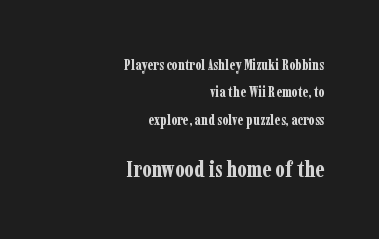
The image shows 23 px bold type, upright; set right-aligned, line spacing 1.82x, normal letter spacing, not underlined; the second (bottom) block is 1.53x larger.
